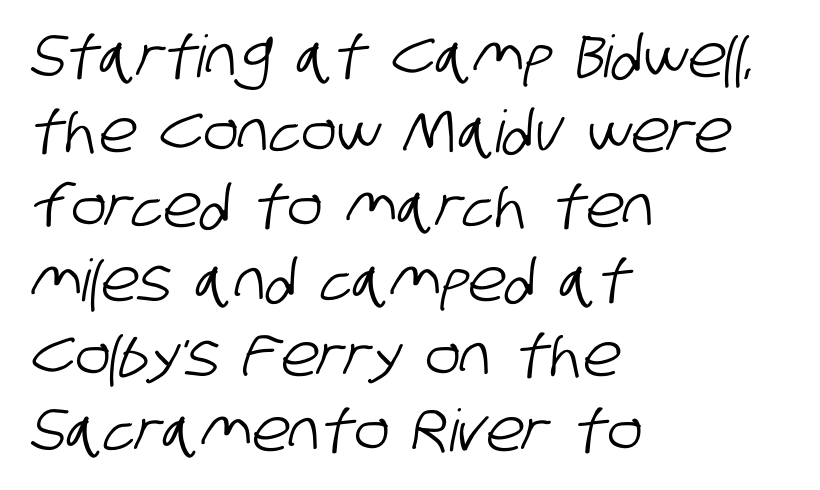
A student would call this left alignment; a typographer would say flush left, rag right. The space directly below the letters is spotless. The face used here is proportionally spaced, like ordinary book or web type. Characters follow at the spacing the type designer built in. The glyphs in this specimen are sans serif.
